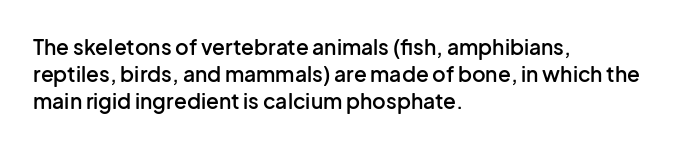
{"italic": "no", "bold": "semi", "underline": "no", "align": "left", "line_spacing": "normal", "line_spacing_ratio": 1.28, "letter_spacing": "normal", "letter_spacing_em": 0.0, "glyph_px": 21}
